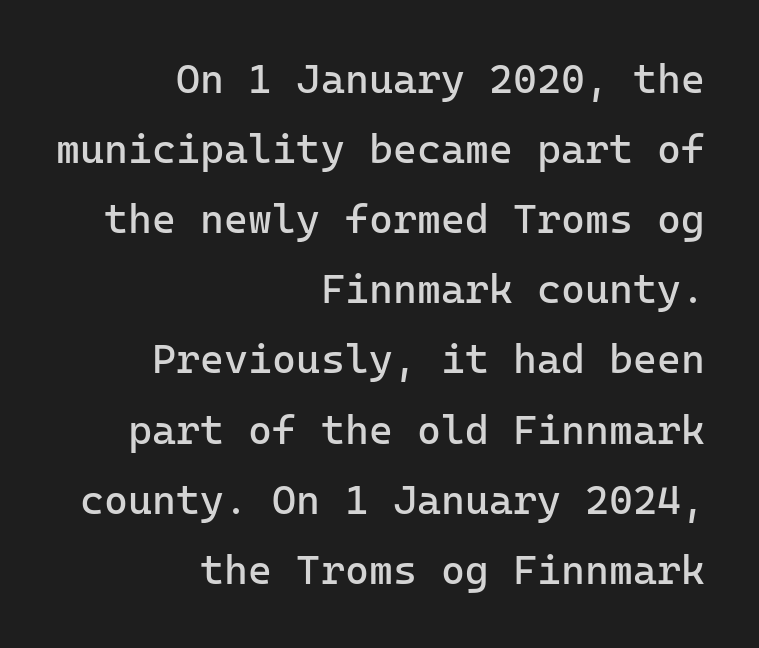
Q: Is the text bold? A: No.
Q: Is the text italic (slanted)? A: No, it is upright.
Q: Is the typeface a serif or a sans-serif typeface? A: Sans-serif.
Q: Is the text underlined? A: No.
Q: How is the paragraph aligned? A: Right-aligned.
Q: Is the spacing between letters normal or unusually wide? A: Normal.
Q: Width (condensed, normal, or wide)? A: Normal.
Q: Stroke contrast? A: Low.
Q: x-height? A: Medium.
